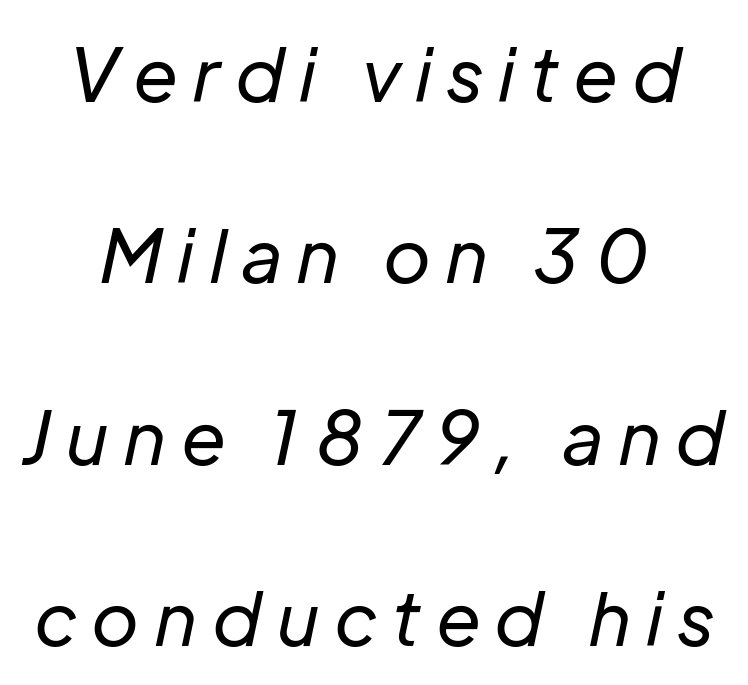
Q: Is the text bold? A: No.
Q: Is the text italic (slanted)? A: Yes, it leans right by about 12 degrees.
Q: Is the text underlined? A: No.
Q: How is the paragraph aligned? A: Centered.
Q: Is the spacing between letters normal or unusually wide? A: Unusually wide.
Q: Is the spacing between lines tight, normal or loose? A: Loose.
Q: Width (condensed, normal, or wide)? A: Normal.
Q: Stroke contrast? A: Low.
Q: x-height? A: Medium.
Q: Monospaced? A: No.
